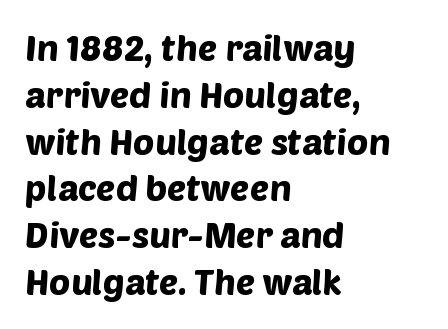
Q: Is the typeface a serif or a sans-serif typeface? A: Sans-serif.
Q: Is the text underlined? A: No.
Q: How is the paragraph aligned? A: Left-aligned.
Q: Is the spacing between letters normal or unusually wide? A: Normal.
Q: Is the spacing between lines tight, normal or loose? A: Normal.
Q: Width (condensed, normal, or wide)? A: Normal.
Q: Stroke contrast? A: Low.
Q: x-height? A: Large.
Q: Monospaced? A: No.
